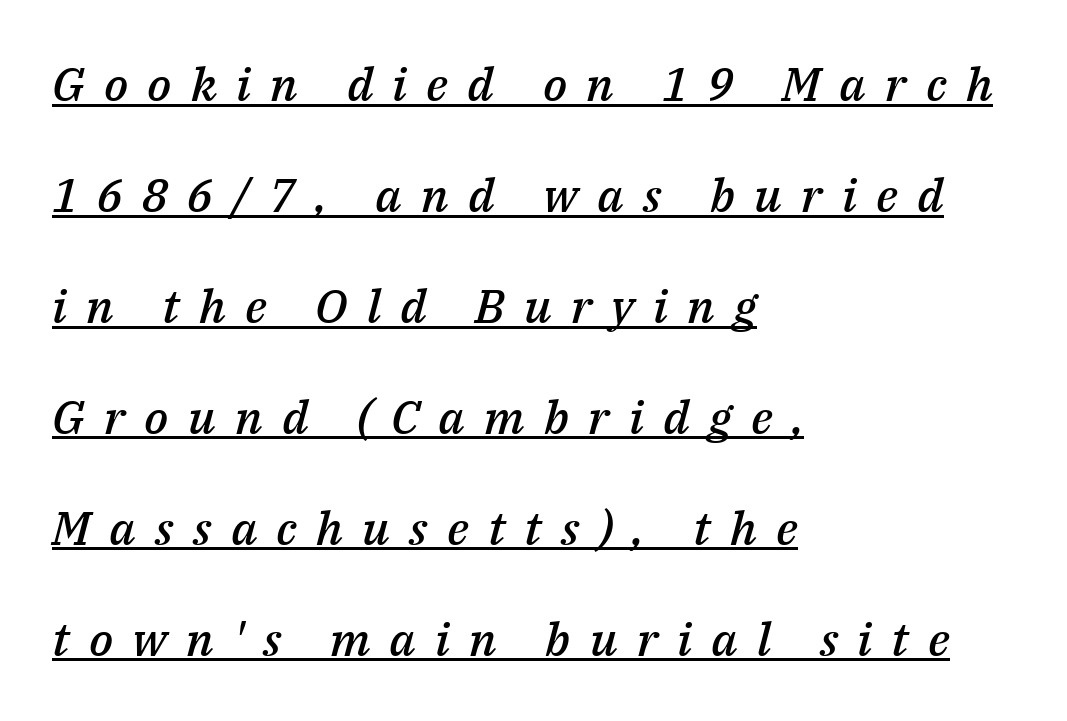
Q: Is the text bold? A: Semi-bold.
Q: Is the text italic (slanted)? A: Yes, it leans right by about 14 degrees.
Q: Is the text underlined? A: Yes.
Q: How is the paragraph aligned? A: Left-aligned.
Q: Is the spacing between letters normal or unusually wide? A: Unusually wide.
Q: Is the spacing between lines tight, normal or loose? A: Loose.
Q: Width (condensed, normal, or wide)? A: Normal.
Q: Stroke contrast? A: Medium.
Q: x-height? A: Medium.
Q: Monospaced? A: No.
